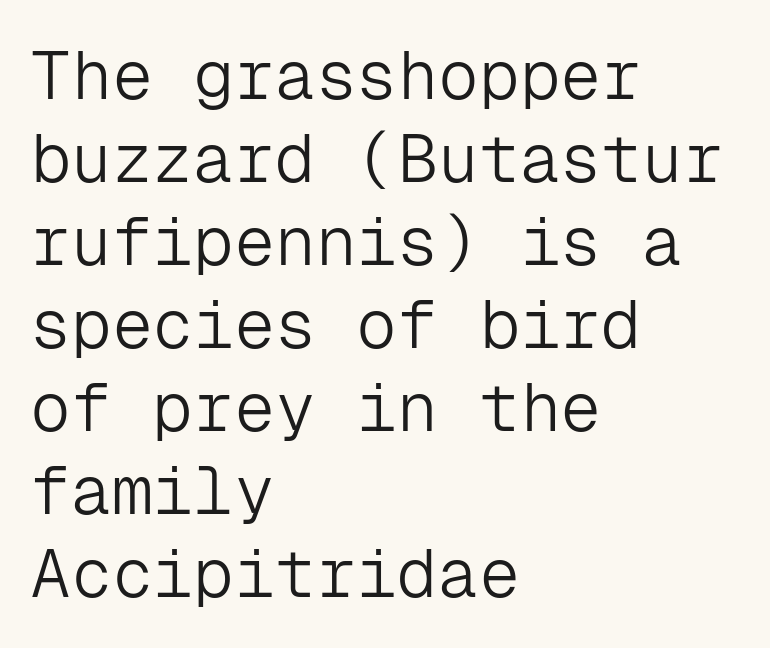
Q: Is the text bold? A: No.
Q: Is the text italic (slanted)? A: No, it is upright.
Q: Is the typeface a serif or a sans-serif typeface? A: Sans-serif.
Q: Is the text underlined? A: No.
Q: How is the paragraph aligned? A: Left-aligned.
Q: Is the spacing between letters normal or unusually wide? A: Normal.
Q: Width (condensed, normal, or wide)? A: Normal.
Q: Stroke contrast? A: Low.
Q: x-height? A: Medium.
Q: Monospaced? A: Yes.
